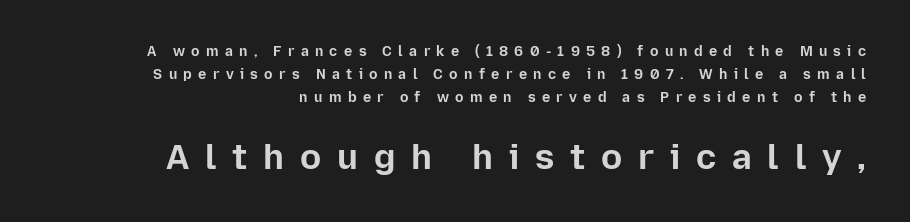
A typesetter would call this proportional, since set widths differ per character. Descenders hang freely into open space. Typographic density is high because the face is bold. Do the letters lean? They stand straight. No feet cap the strokes, marking this as sans-serif type. Small over large — that's the arrangement of the two blocks here.
